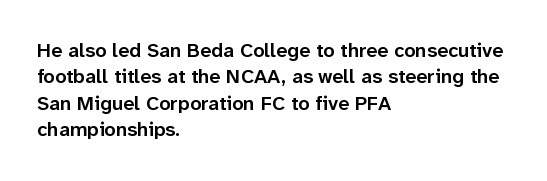
{"italic": "no", "bold": "semi", "underline": "no", "align": "left", "line_spacing": "normal", "line_spacing_ratio": 1.32, "letter_spacing": "normal", "letter_spacing_em": 0.0, "glyph_px": 20}
